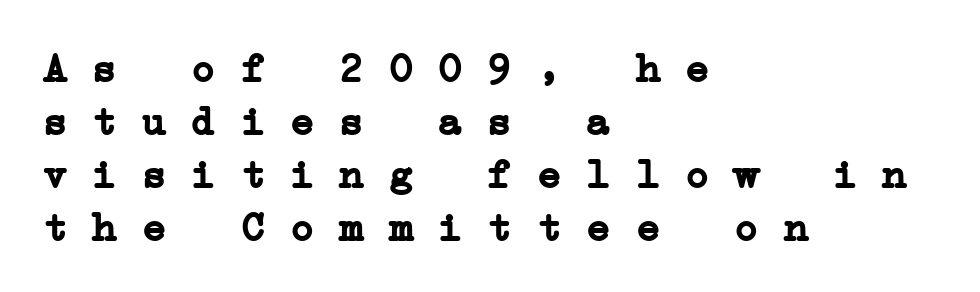
The typesetter chose a ragged-right arrangement here. The letters march in equal steps, a hallmark of fixed-pitch type. Decoration check: the copy has no underline. The line texture is even and compact thanks to regular tracking. A full-strength bold gives these letters their thick strokes.
